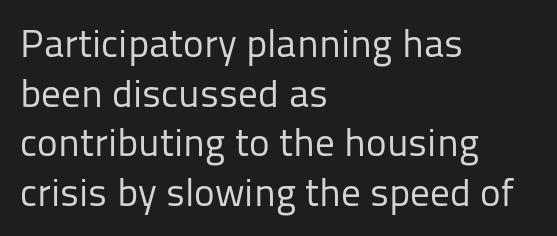
These lines are rendered in a variable-pitch font. Stroke terminals: plain, sans-serif. These lines are set flush left with a ragged right edge. One glance says typical: line gaps are just what's usual. A typesetter would mark this as roman, not italic. Underline: absent.
